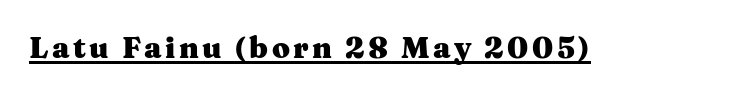
The image shows 29 px heavy, wide serif type, upright; set underlined; medium stroke contrast and a medium x-height.
